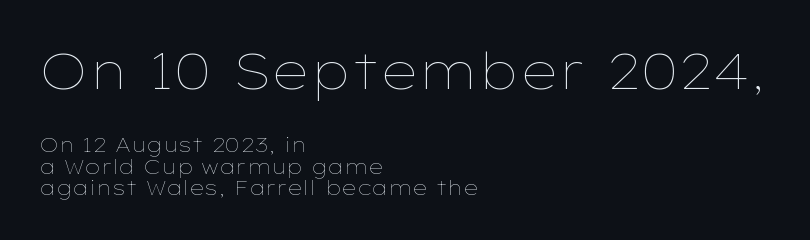
{"italic": "no", "bold": "no", "weight": "thin", "width": "wide", "stroke_contrast": "low", "x_height": "medium", "monospaced": "no", "underline": "no", "align": "left", "line_spacing": "tight", "line_spacing_ratio": 1.07, "letter_spacing": "normal", "letter_spacing_em": 0.0, "larger_block": "first", "size_ratio": 2.5, "glyph_px": 50}
